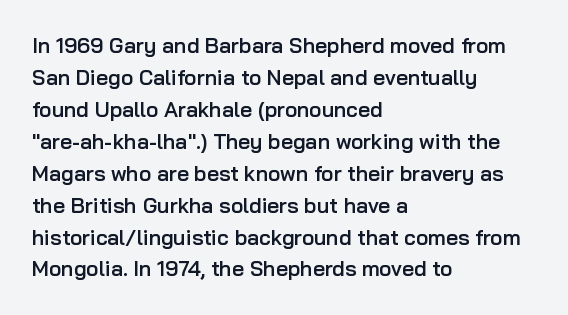
The image shows 21 px text type, upright; set left-aligned, normal line spacing (1.52x), normal letter spacing, not underlined.
